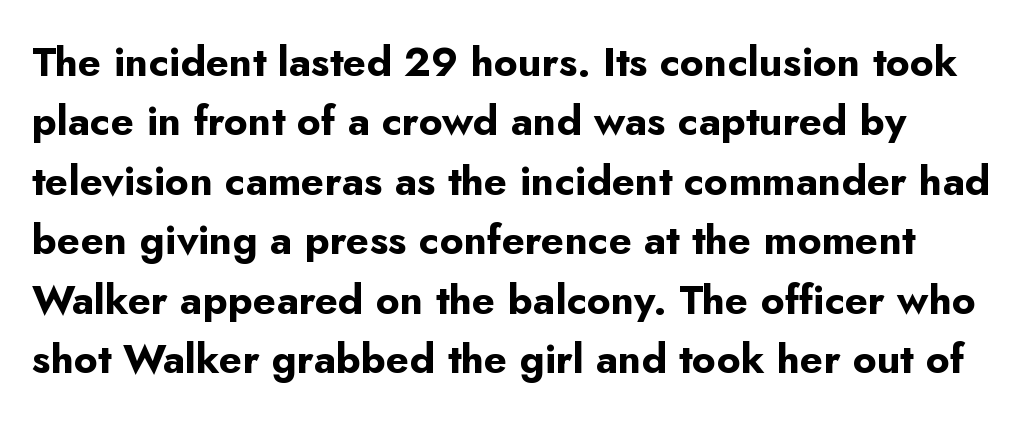
Q: Is the text bold? A: Yes.
Q: Is the text italic (slanted)? A: No, it is upright.
Q: Is the typeface a serif or a sans-serif typeface? A: Sans-serif.
Q: Is the text underlined? A: No.
Q: How is the paragraph aligned? A: Left-aligned.
Q: Is the spacing between letters normal or unusually wide? A: Normal.
Q: Is the spacing between lines tight, normal or loose? A: Normal.
Q: Width (condensed, normal, or wide)? A: Normal.
Q: Stroke contrast? A: Low.
Q: x-height? A: Small.
Q: Monospaced? A: No.
